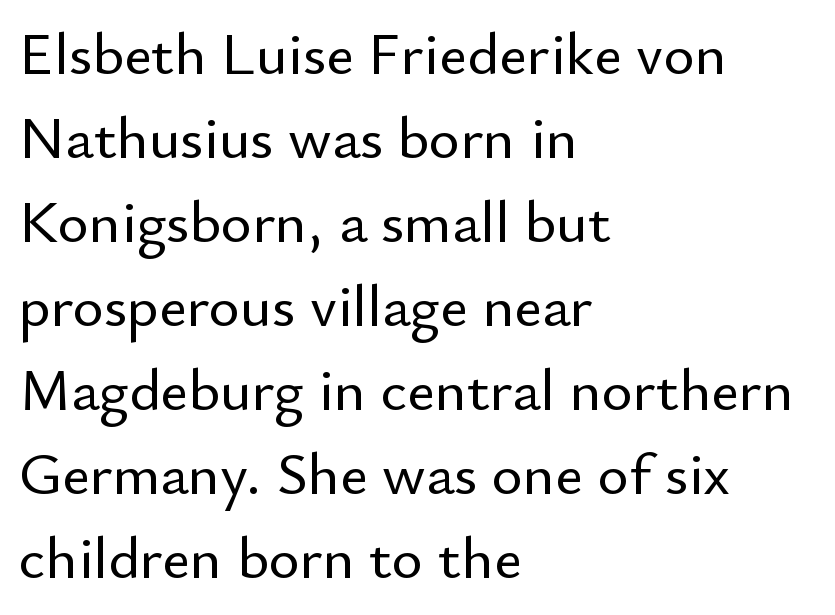
The image shows 60 px sans-serif type, upright; set left-aligned, normal line spacing (1.4x), normal letter spacing, not underlined; low stroke contrast and a small x-height.
